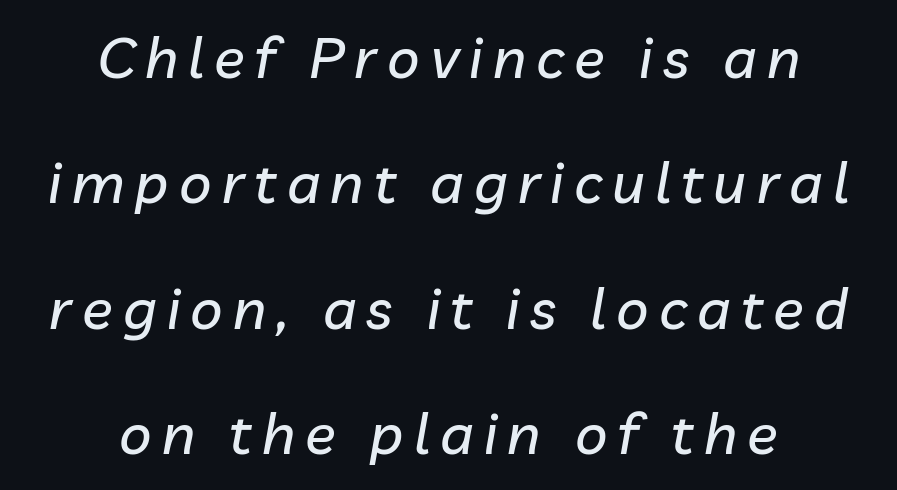
The image shows 57 px text type, italic (leaning right); set centered, loose line spacing (2.2x), not underlined; low stroke contrast and a medium x-height.
